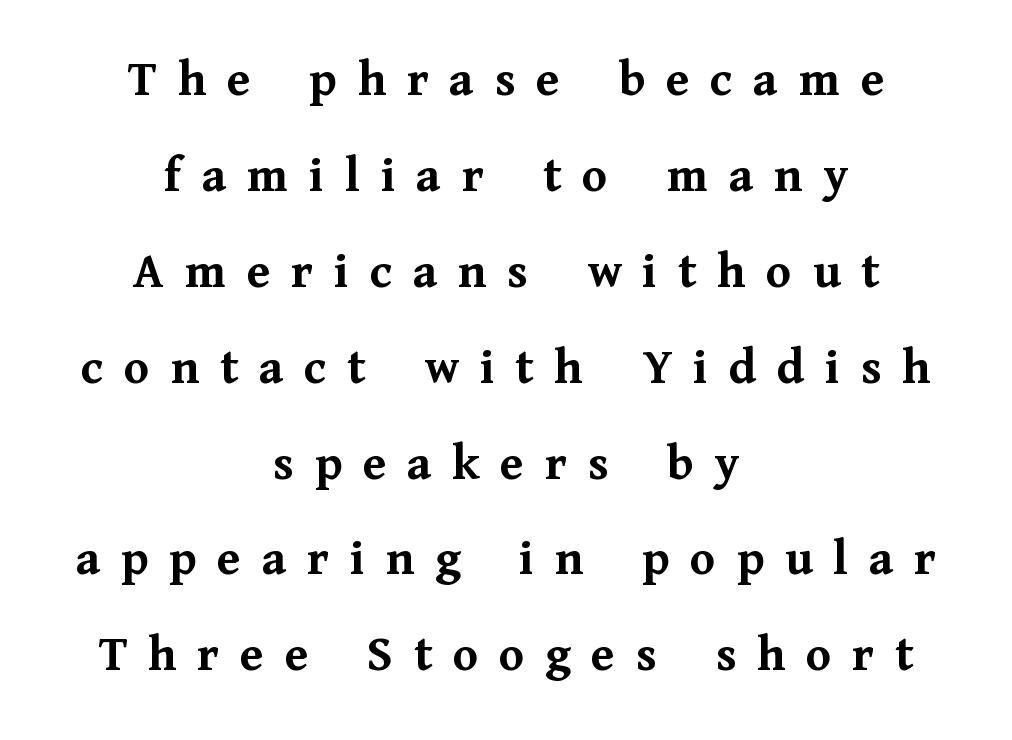
{"serif": "yes", "italic": "no", "bold": "yes", "weight": "semibold", "width": "normal", "stroke_contrast": "medium", "x_height": "medium", "monospaced": "no", "underline": "no", "align": "center", "line_spacing_ratio": 1.88, "letter_spacing": "wide", "letter_spacing_em": 0.41, "glyph_px": 51}
